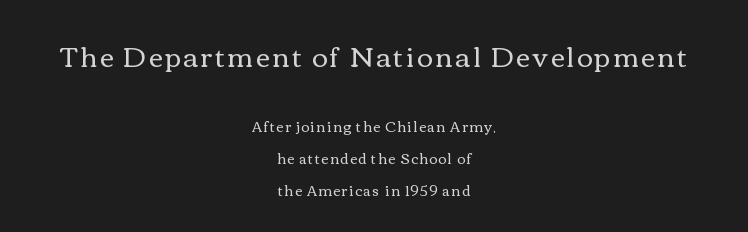
{"italic": "no", "bold": "no", "underline": "no", "align": "center", "line_spacing": "loose", "line_spacing_ratio": 2.28, "larger_block": "first", "size_ratio": 1.93, "glyph_px": 27}
